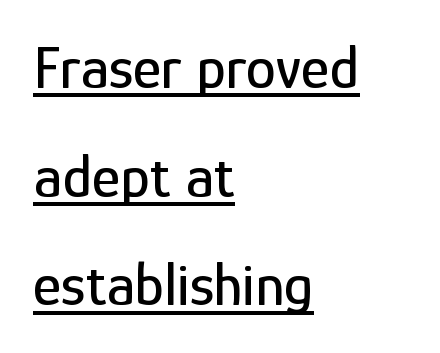
Think of a printed novel: that variable character pitch is what you see here. Alignment: flush left. The words here are underlined. Observe the absence of serifs on each vertical stroke in this sample. A typesetter would call this zero additional tracking.
